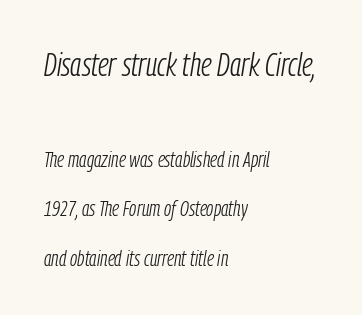
{"italic": "yes", "lean": "right", "slant_degrees": 9, "bold": "no", "weight": "light", "width": "condensed", "stroke_contrast": "low", "x_height": "medium", "monospaced": "no", "underline": "no", "align": "left", "line_spacing": "loose", "line_spacing_ratio": 2.25, "letter_spacing": "normal", "letter_spacing_em": 0.0, "larger_block": "first", "size_ratio": 1.5, "glyph_px": 33}
